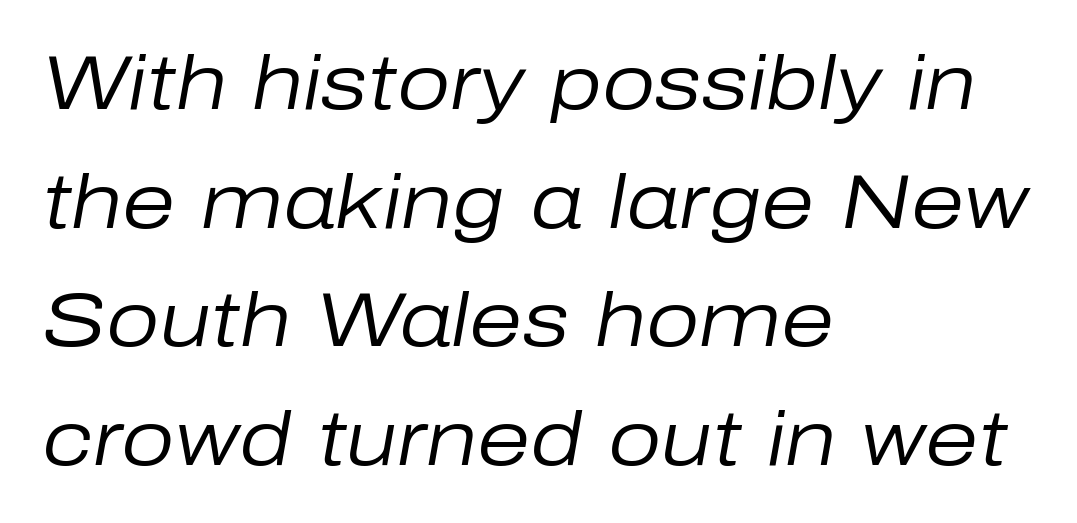
The image shows 76 px regular-weight type, italic (leaning right); set left-aligned, normal line spacing (1.56x), normal letter spacing, not underlined; low stroke contrast and a medium x-height.
